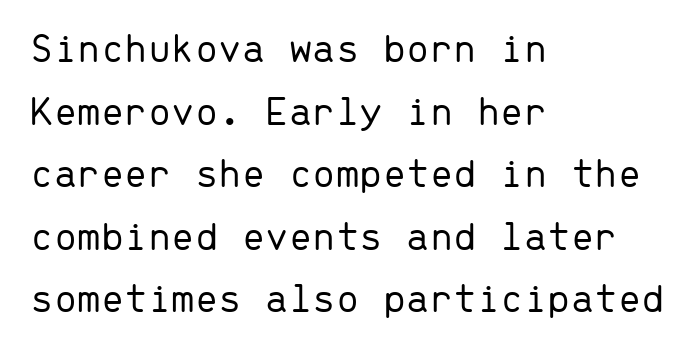
This sample has the even, mechanical cadence of fixed-width lettering. Letterform terminals end flat and unadorned throughout the passage. This is not heavy type; no bold has been used. A clean baseline with only descenders dipping below it. The passage shown has conventional tracking throughout. The rendering uses a moderate line-height, typical for paragraphs.
